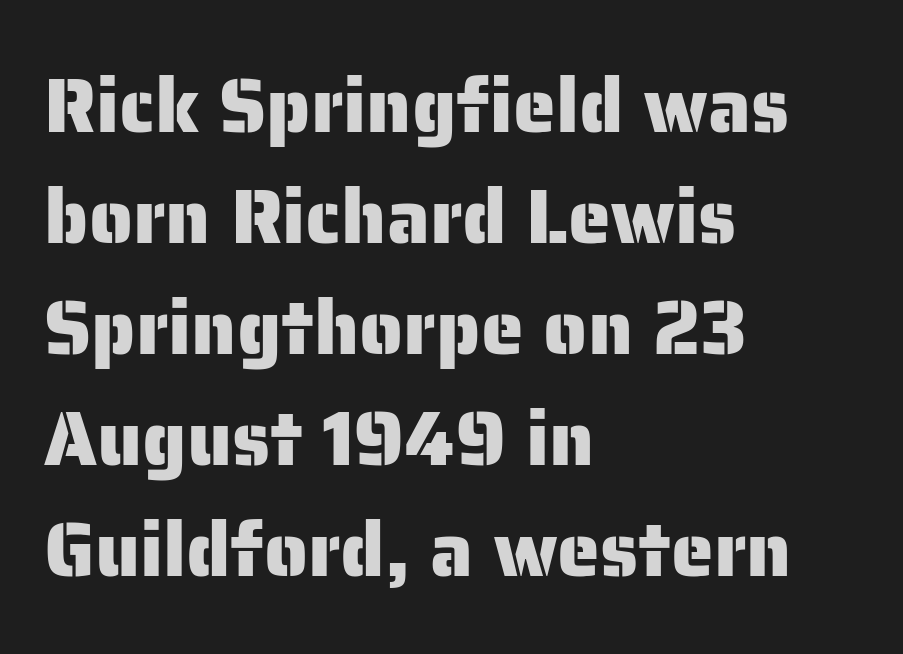
The image shows 77 px sans-serif type, upright; set left-aligned, normal line spacing (1.44x), normal letter spacing, not underlined; low stroke contrast and a medium x-height.
